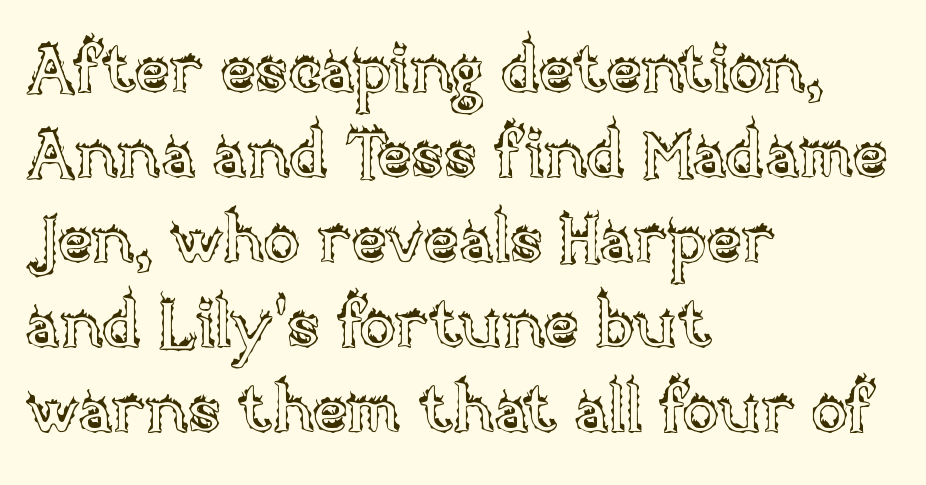
The image shows 67 px text type, upright; set left-aligned, normal line spacing (1.27x), normal letter spacing, not underlined; a large x-height.
